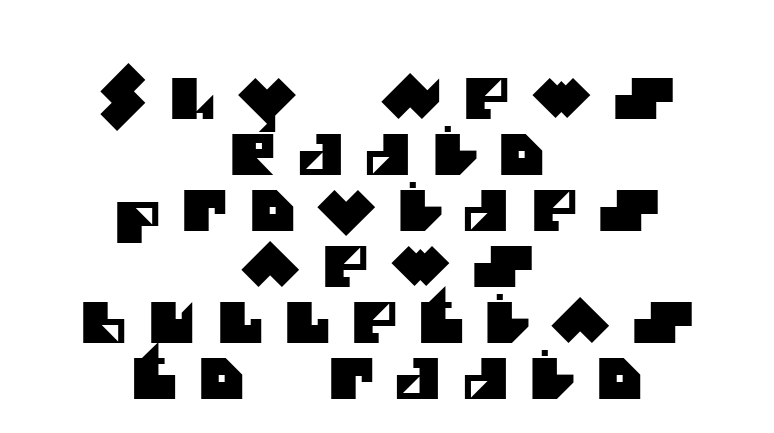
Honestly, the rows look squashed on top of each other. Between one letter and the next there's a generous, obvious gap. This sample has the flowing, uneven cadence of proportional lettering. Short and long lines alike share a common midpoint. The space beneath each line is pristine and unruled. Are there feet on the stems? There aren't — it's a sans.
